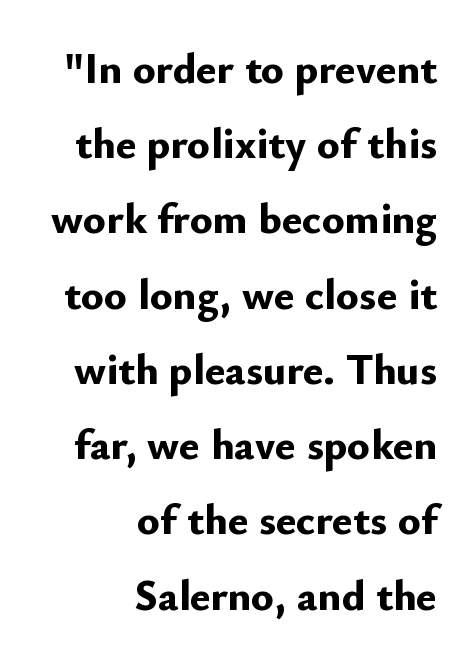
I'd call this a sans setting — the letters go barefoot. The rendering anchors every line to the right-hand side. Compared with typical body copy, the letter spacing here is the same. Look at the stroke-to-counter ratio: heavy, a bold.
